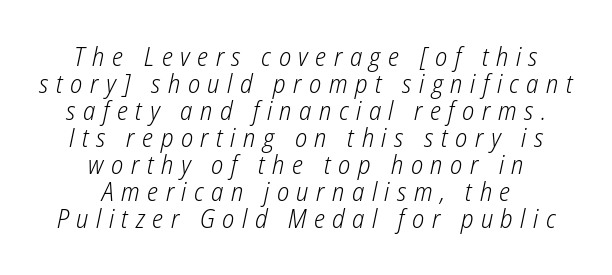
{"italic": "yes", "lean": "right", "slant_degrees": 12, "bold": "no", "underline": "no", "align": "center", "line_spacing": "tight", "line_spacing_ratio": 1.04, "letter_spacing": "wide", "letter_spacing_em": 0.29, "glyph_px": 26}
